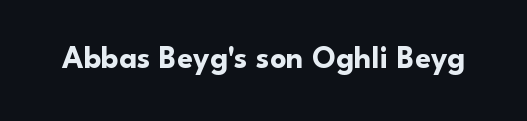
Check the space under the baseline: it is left empty. Regarding serifs, this sample does without them. A full-strength bold gives these letters their thick strokes. Every character sits straight up, as roman type does.
